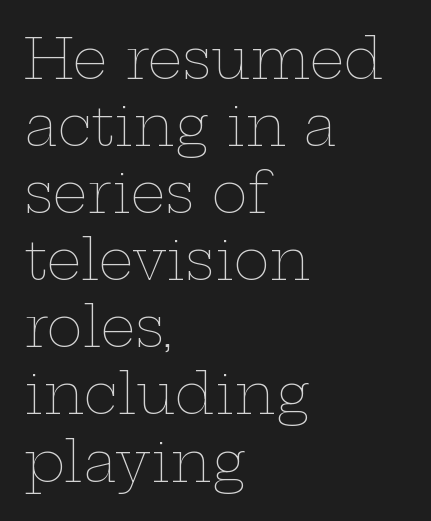
Reading down the block, your eye returns to a fixed left position each line. The strokes are not fattened; the text isn't bold. Think of a printed novel: that variable character pitch is what you see here. These lines keep a tight, regular rhythm from letter to letter. The typography opts for an upright posture over an oblique one.
